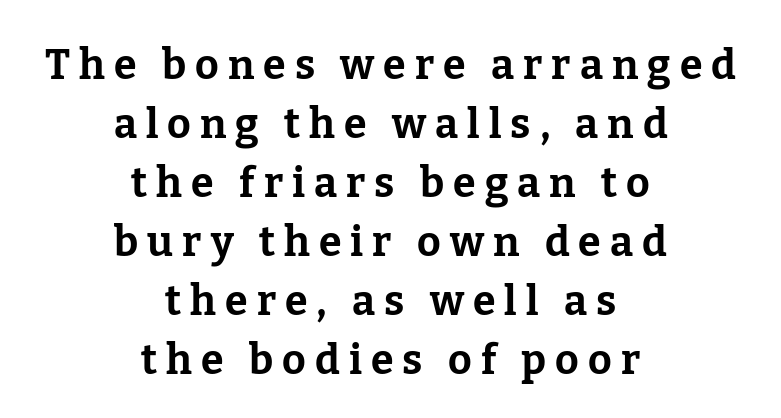
Q: Is the text bold? A: Yes.
Q: Is the text italic (slanted)? A: No, it is upright.
Q: Is the typeface a serif or a sans-serif typeface? A: Serif.
Q: Is the text underlined? A: No.
Q: How is the paragraph aligned? A: Centered.
Q: Is the spacing between letters normal or unusually wide? A: Unusually wide.
Q: Is the spacing between lines tight, normal or loose? A: Normal.
Q: Width (condensed, normal, or wide)? A: Normal.
Q: Stroke contrast? A: Low.
Q: x-height? A: Medium.
Q: Monospaced? A: No.
